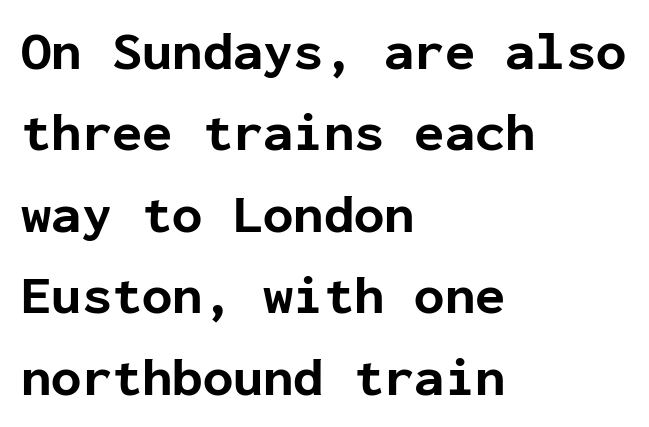
{"serif": "no", "italic": "no", "bold": "yes", "weight": "bold", "width": "normal", "stroke_contrast": "low", "x_height": "medium", "monospaced": "yes", "underline": "no", "align": "left", "line_spacing": "normal", "line_spacing_ratio": 1.48, "letter_spacing": "normal", "letter_spacing_em": 0.0, "glyph_px": 55}
